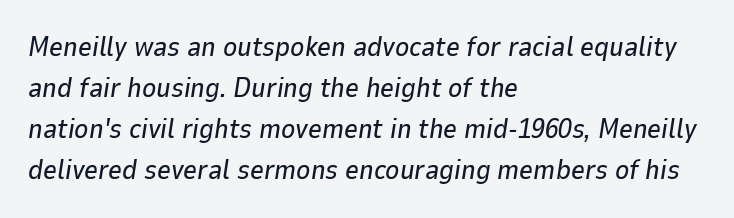
The image shows 27 px text type, italic (leaning right); set left-aligned, normal line spacing (1.52x), normal letter spacing, not underlined.
